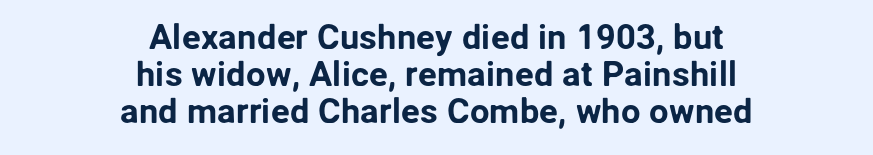
Q: Is the text italic (slanted)? A: No, it is upright.
Q: Is the typeface a serif or a sans-serif typeface? A: Sans-serif.
Q: Is the text underlined? A: No.
Q: How is the paragraph aligned? A: Centered.
Q: Is the spacing between letters normal or unusually wide? A: Normal.
Q: Is the spacing between lines tight, normal or loose? A: Tight.
Q: Width (condensed, normal, or wide)? A: Normal.
Q: Stroke contrast? A: Low.
Q: x-height? A: Medium.
Q: Monospaced? A: No.
